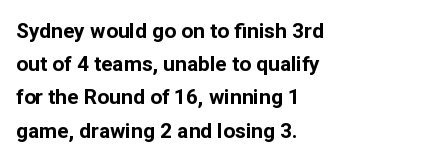
The font is running at its bold setting. Letters rest on an invisible, unmarked baseline. Students, note that the glyphs here touch the page at normal intervals. The rendering anchors every line to the left-hand side.
